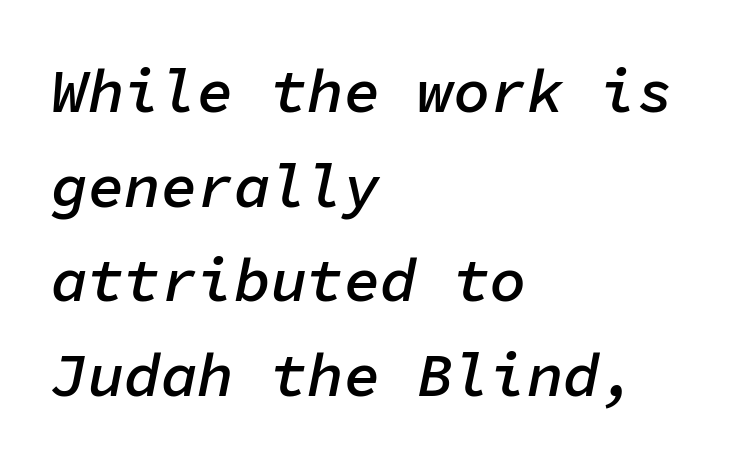
{"italic": "yes", "lean": "right", "slant_degrees": 11, "bold": "semi", "weight": "semibold", "width": "normal", "stroke_contrast": "low", "x_height": "medium", "monospaced": "yes", "underline": "no", "align": "left", "line_spacing": "normal", "line_spacing_ratio": 1.55, "letter_spacing": "normal", "letter_spacing_em": 0.0, "glyph_px": 61}
